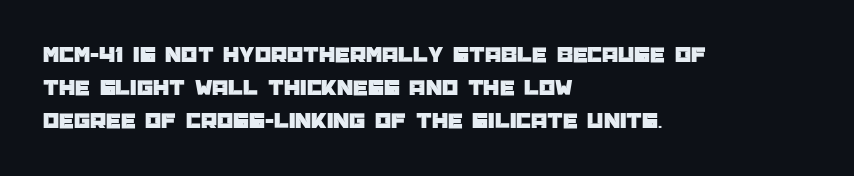
{"italic": "no", "underline": "no", "align": "left", "line_spacing": "normal", "line_spacing_ratio": 1.43, "letter_spacing": "normal", "letter_spacing_em": 0.0, "glyph_px": 23}
